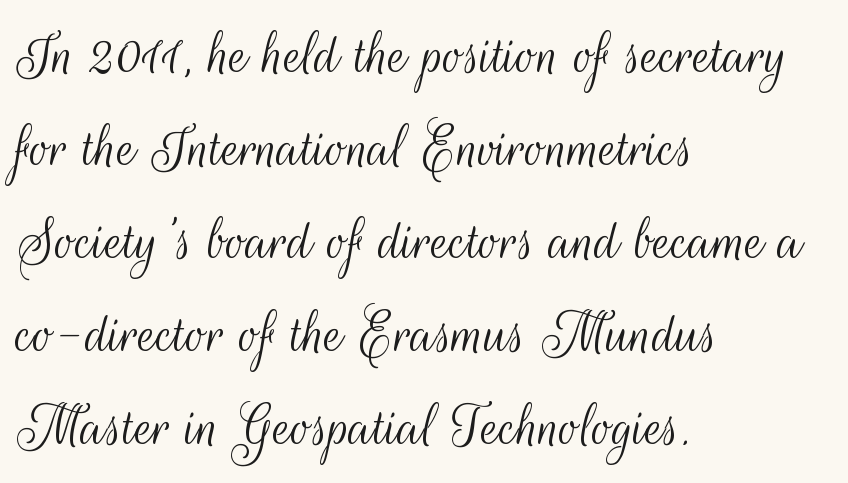
Q: Is the text bold? A: No.
Q: Is the text italic (slanted)? A: Yes.
Q: Is the typeface a serif or a sans-serif typeface? A: Sans-serif.
Q: Is the text underlined? A: No.
Q: How is the paragraph aligned? A: Left-aligned.
Q: Is the spacing between letters normal or unusually wide? A: Normal.
Q: Is the spacing between lines tight, normal or loose? A: Normal.
Q: Width (condensed, normal, or wide)? A: Condensed.
Q: Stroke contrast? A: Medium.
Q: x-height? A: Small.
Q: Monospaced? A: No.
